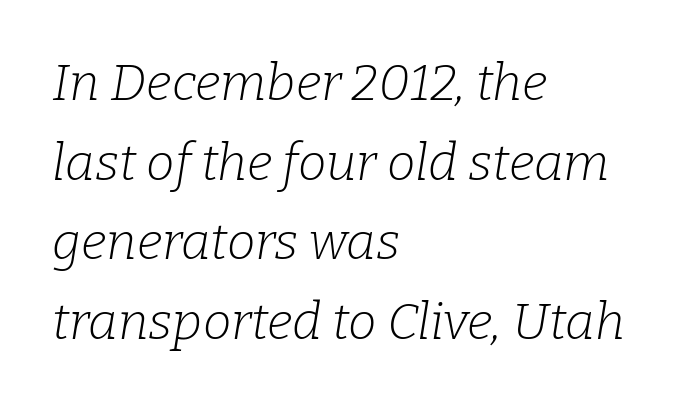
Q: Is the text bold? A: No.
Q: Is the text italic (slanted)? A: Yes, it leans right by about 9 degrees.
Q: Is the typeface a serif or a sans-serif typeface? A: Serif.
Q: Is the text underlined? A: No.
Q: How is the paragraph aligned? A: Left-aligned.
Q: Is the spacing between letters normal or unusually wide? A: Normal.
Q: Is the spacing between lines tight, normal or loose? A: Normal.
Q: Width (condensed, normal, or wide)? A: Normal.
Q: Stroke contrast? A: Low.
Q: x-height? A: Medium.
Q: Monospaced? A: No.
